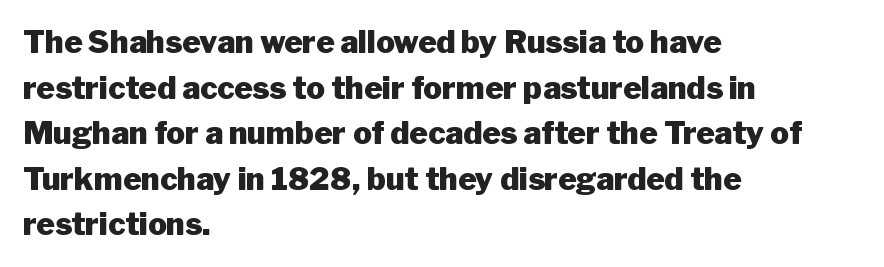
The image shows 31 px heavy sans-serif type, upright; set left-aligned, normal line spacing (1.47x), normal letter spacing, not underlined; low stroke contrast and a medium x-height.
